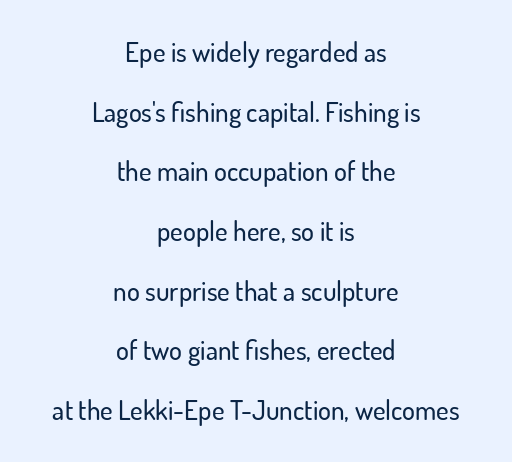
The image shows 27 px text type, upright; set centered, loose line spacing (2.21x), normal letter spacing, not underlined.
